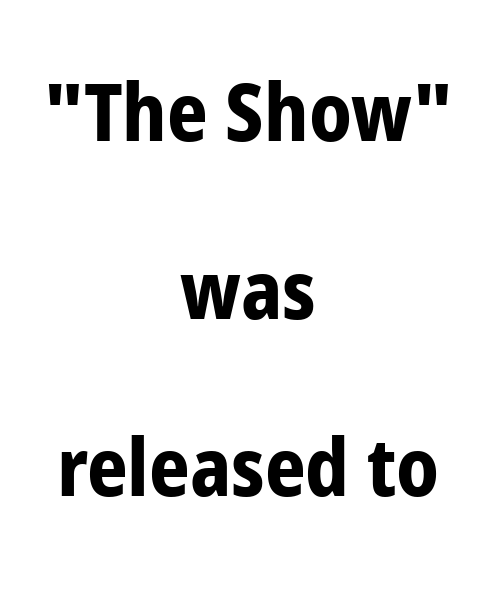
A great deal of white space separates one row of letters from the next. Glance below the letters and you will spot only blank space. Heavy, bold letterforms. Centered paragraph, ragged on both sides.
